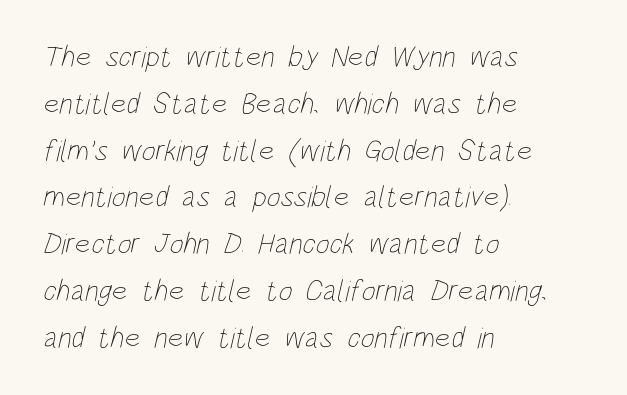
The lines sit at an ordinary, default distance from one another. Every row of glyphs begins at an identical x-position on the left. The weight would be labelled regular, book, light, or lighter still. A clean baseline with only descenders dipping below it.
